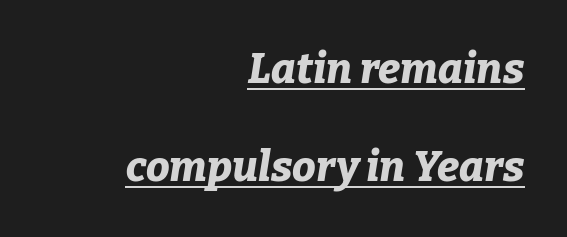
Q: Is the text bold? A: Yes.
Q: Is the text italic (slanted)? A: Yes, it leans right by about 9 degrees.
Q: Is the text underlined? A: Yes.
Q: How is the paragraph aligned? A: Right-aligned.
Q: Is the spacing between letters normal or unusually wide? A: Normal.
Q: Is the spacing between lines tight, normal or loose? A: Loose.
Q: Width (condensed, normal, or wide)? A: Normal.
Q: Stroke contrast? A: Low.
Q: x-height? A: Medium.
Q: Monospaced? A: No.
